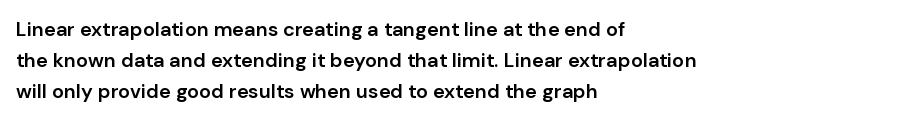
Q: Is the text bold? A: Semi-bold.
Q: Is the text italic (slanted)? A: No, it is upright.
Q: Is the text underlined? A: No.
Q: How is the paragraph aligned? A: Left-aligned.
Q: Is the spacing between letters normal or unusually wide? A: Normal.
Q: Is the spacing between lines tight, normal or loose? A: Normal.
